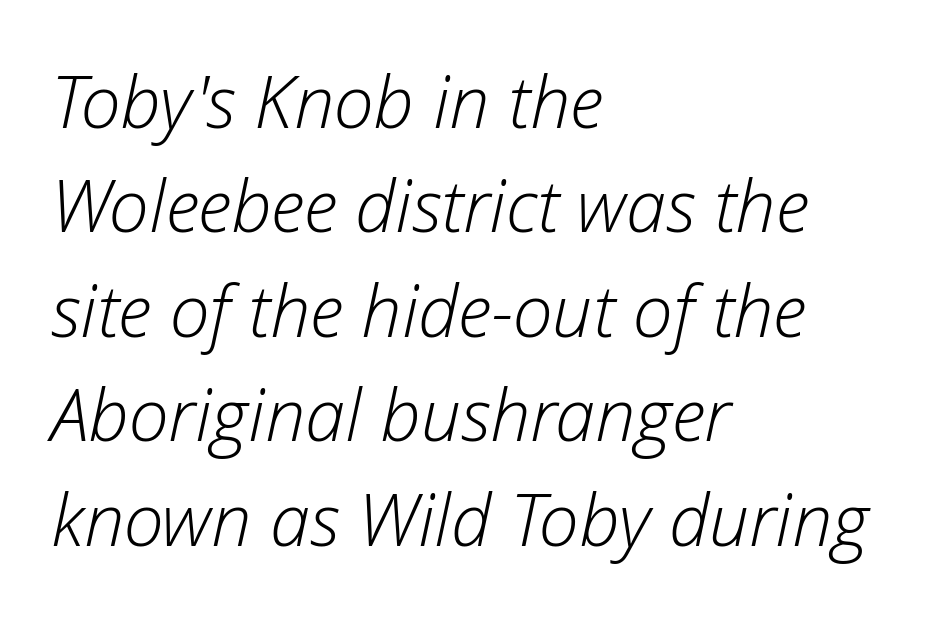
What's the leading like? Ordinary, nothing unusual. Descenders hang freely into open space. An italicized treatment has been applied to the whole sample. Is the type heavy? It reads as light-to-regular instead. These lines are set flush left with a ragged right edge.
